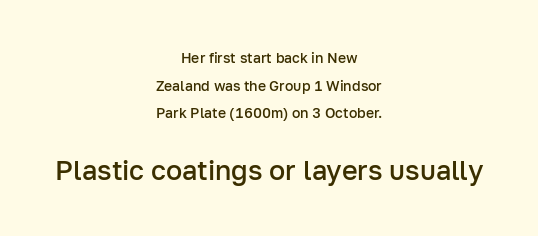
Q: Is the text bold? A: Semi-bold.
Q: Is the text italic (slanted)? A: No, it is upright.
Q: Is the text underlined? A: No.
Q: How is the paragraph aligned? A: Centered.
Q: Is the spacing between letters normal or unusually wide? A: Normal.
Q: Is the spacing between lines tight, normal or loose? A: Loose.
Q: Which block of text is set in a larger size, the first (top) or the second (bottom)? A: The second (bottom) one.
